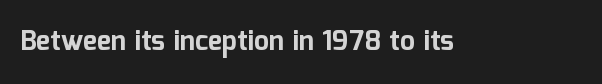
What stands out about the letter spacing? Nothing — it is the standard amount. No italicization has been applied; the sample stays upright. The gap between lines stays unmarked. Thick stems and heavy bowls — unmistakably bold.
